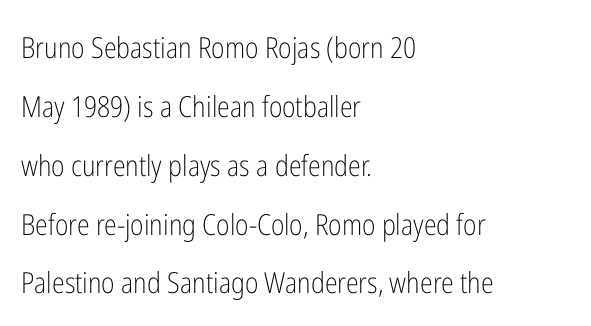
Words float on clear page, feet unadorned. Rows of type keep a wide berth in the vertical direction. Honestly, the letter spacing is just normal — you wouldn't notice it. Left-aligned paragraph, ragged on the right. No heavy texture on the line: the type isn't bold. Ascenders rise straight up at ninety degrees.
